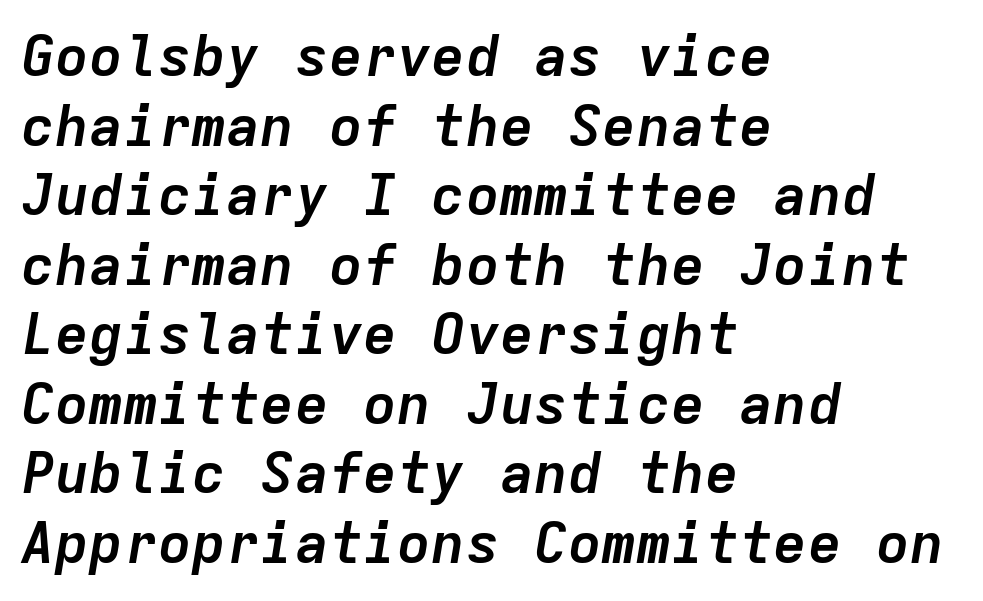
Q: Is the text bold? A: Yes.
Q: Is the text italic (slanted)? A: Yes, it leans right by about 9 degrees.
Q: Is the text underlined? A: No.
Q: How is the paragraph aligned? A: Left-aligned.
Q: Is the spacing between letters normal or unusually wide? A: Normal.
Q: Width (condensed, normal, or wide)? A: Normal.
Q: Stroke contrast? A: Low.
Q: x-height? A: Medium.
Q: Monospaced? A: Yes.
